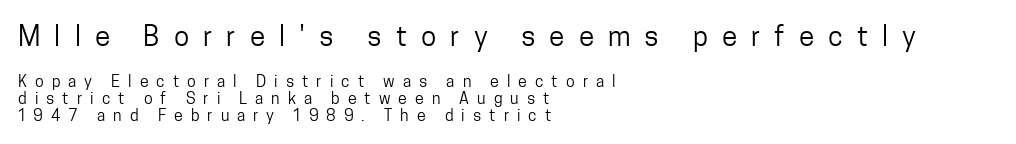
Notice how the stems are strictly vertical — no italics here. Which chunk is bigger? The first one — the top block dwarfs the bottom. All the whitespace from short lines collects on the right. The passage shown is not bold in any degree. Honestly, the letter spacing is so wide it's the main thing you notice.
